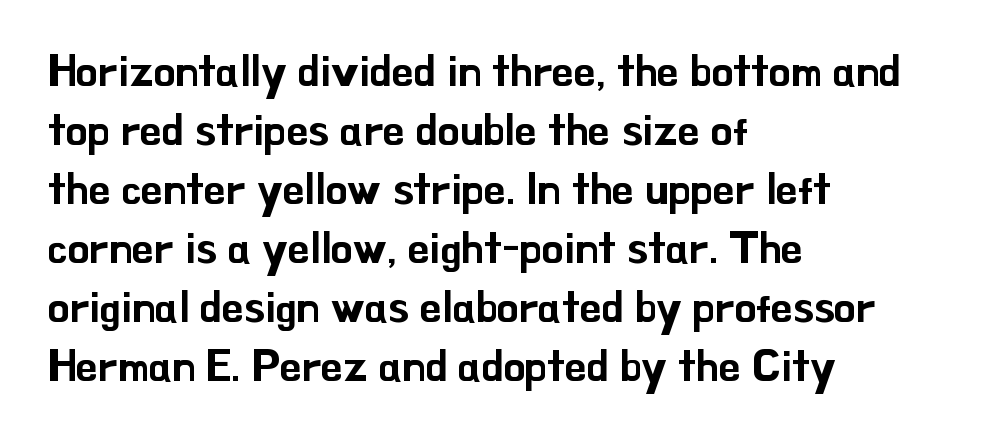
The image shows 44 px sans-serif type, upright; set left-aligned, normal line spacing (1.34x), normal letter spacing, not underlined; low stroke contrast and a small x-height.
